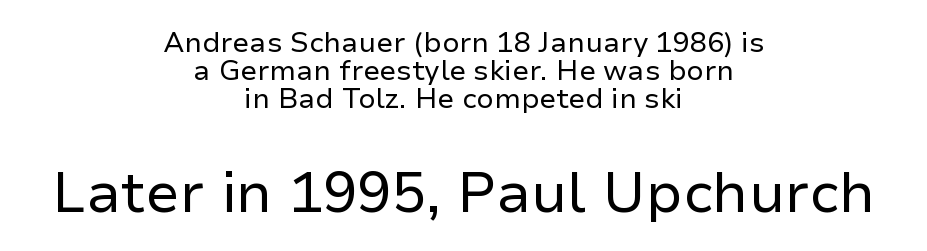
The font family rendered here belongs to the sans-serif group. Varying glyph widths throughout — classic text-font behaviour. Nope, not italic — everything's standing straight. The setting favours the middle, as headings and verse often do. Each row of text sits above clean, open space.
